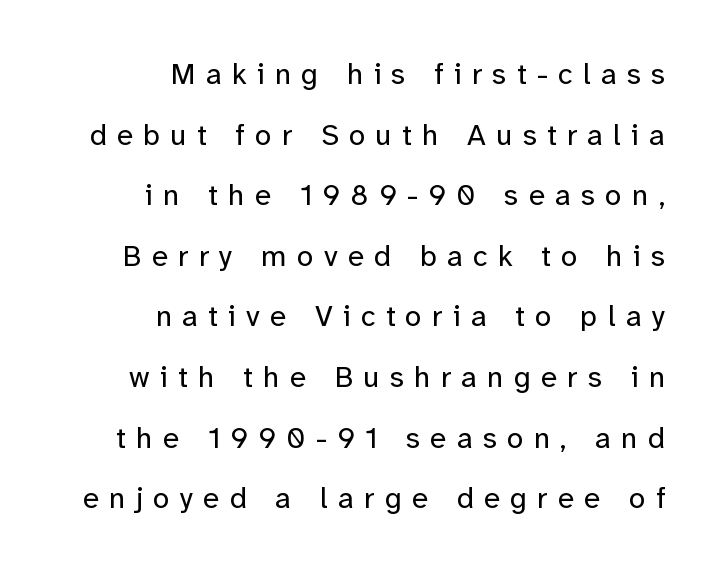
The image shows 30 px regular-weight sans-serif type, upright; set right-aligned, loose line spacing (2.02x), unusually wide letter spacing (+0.34 em), not underlined; low stroke contrast and a medium x-height.
